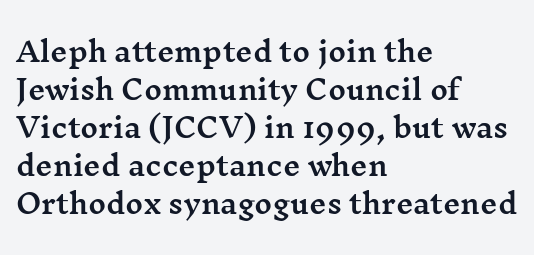
Q: Is the text italic (slanted)? A: No, it is upright.
Q: Is the text underlined? A: No.
Q: How is the paragraph aligned? A: Left-aligned.
Q: Is the spacing between letters normal or unusually wide? A: Normal.
Q: Is the spacing between lines tight, normal or loose? A: Normal.
